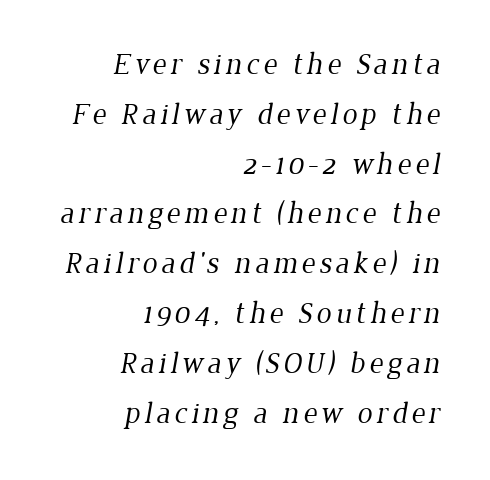
Q: Is the text bold? A: No.
Q: Is the typeface a serif or a sans-serif typeface? A: Serif.
Q: Is the text underlined? A: No.
Q: How is the paragraph aligned? A: Right-aligned.
Q: Is the spacing between lines tight, normal or loose? A: Normal.
Q: Width (condensed, normal, or wide)? A: Normal.
Q: Stroke contrast? A: Low.
Q: x-height? A: Medium.
Q: Monospaced? A: No.
